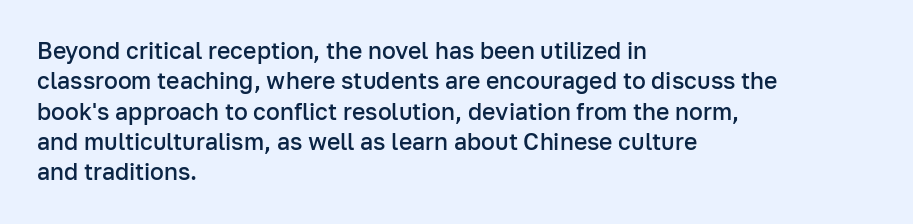
The space between consecutive lines is moderate. Each glyph is drawn with semibold strokes, heavier than normal yet not fully bold. Casual observation: everything's shoved over to the left. Letters rest on an invisible, unmarked baseline. It's the straight-up-and-down kind of type. Standard letterfit; no display-style spreading of the glyphs.
